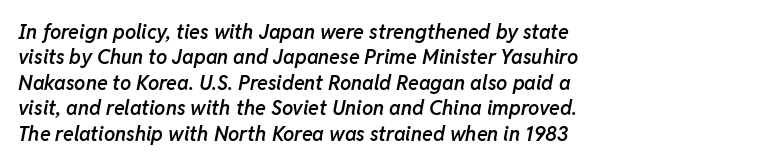
The image shows 20 px text type, italic (leaning right); set left-aligned, normal line spacing (1.27x), normal letter spacing, not underlined.
